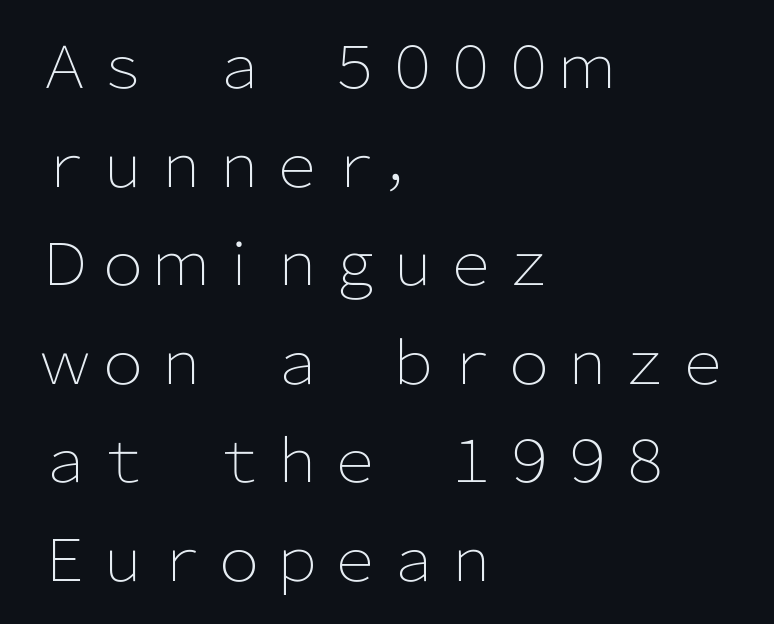
You could not count columns in this text — the font is proportionally spaced. The gaps between neighbouring characters are ordinary and unremarkable. Compared with a typical body face, this is equally light or lighter still. Leading matches the norm, producing a regular column.
